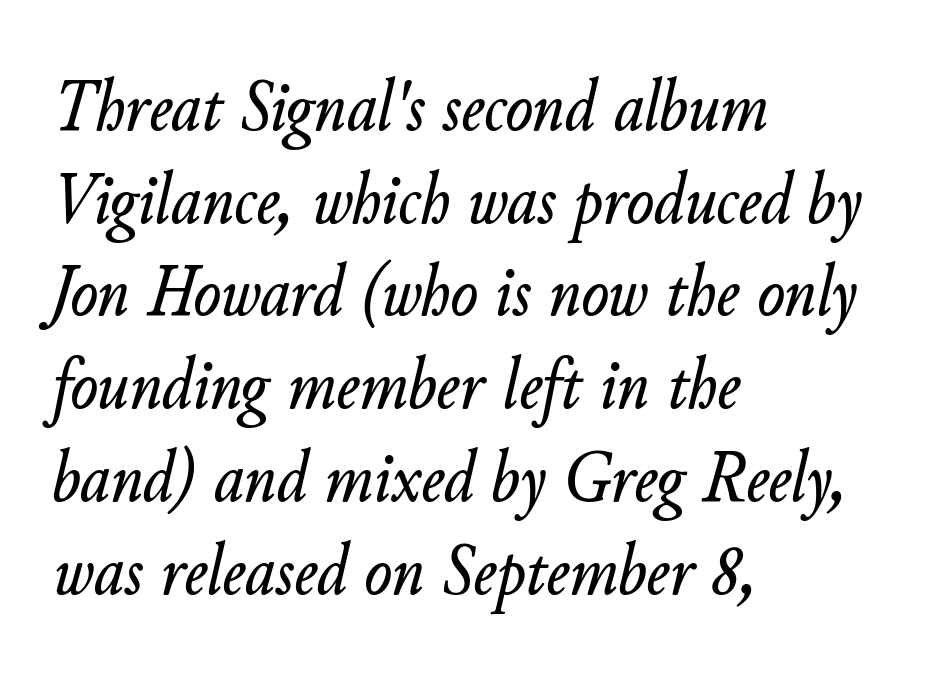
The image shows 73 px text type, italic (leaning right); set left-aligned, normal line spacing (1.27x), normal letter spacing, not underlined; low stroke contrast and a small x-height.
